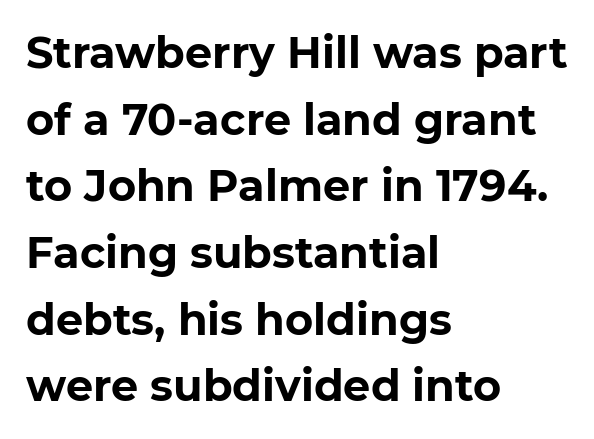
Heft: maximum for text — a bold. Honestly, the row spacing looks completely unremarkable. Clear beneath every line of the passage. The specimen reads as upright at a glance. This is sans-serif lettering, the kind often seen on screens and signage. The rag falls on the right side of this text block.
